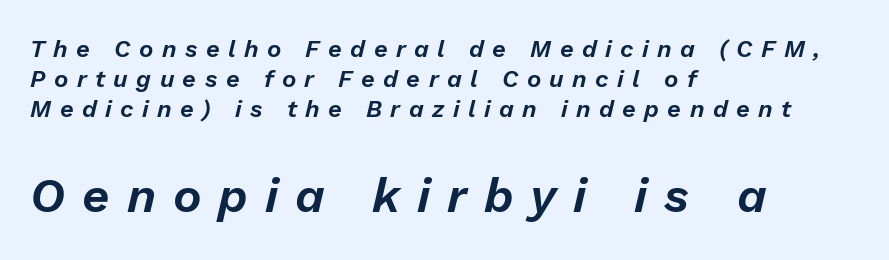
Typeset ragged right — the left edge is the straight one. A typesetter would call this leading conventional body-copy spacing. Do the characters align in a grid? No, the font is proportional. The text carries the slant typical of an italic or oblique font. The glyphs are unaccompanied by any horizontal stroke below them.
